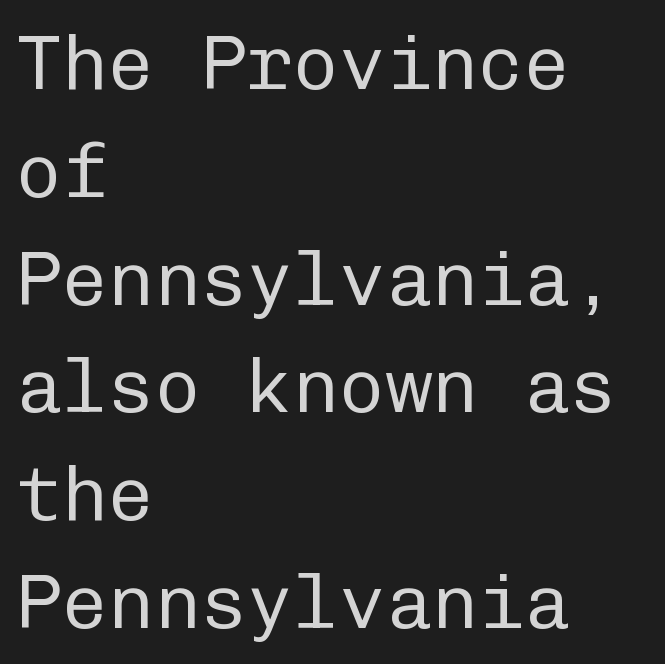
{"serif": "no", "italic": "no", "bold": "no", "weight": "regular", "width": "normal", "stroke_contrast": "low", "x_height": "medium", "monospaced": "yes", "underline": "no", "align": "left", "line_spacing": "normal", "line_spacing_ratio": 1.4, "letter_spacing": "normal", "letter_spacing_em": 0.0, "glyph_px": 77}
